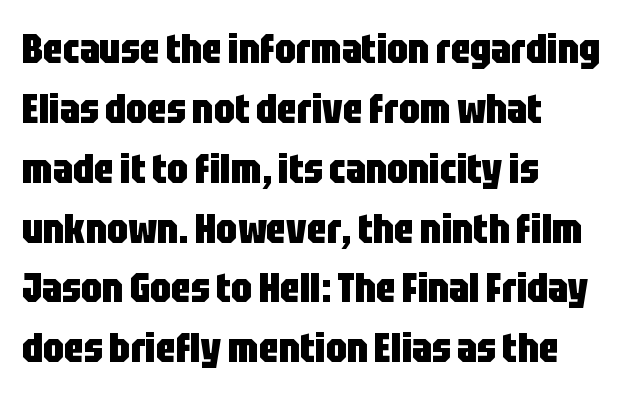
A typesetter would call this proportional, since set widths differ per character. This block has exactly the height ordinary leading produces. Bold? Absolutely — the strokes are thick and heavy. Is the block centered? No — it sits flush against the left margin. You can tell from the bare stems that sans-serif type was used. Quick note: not italic, upright.
